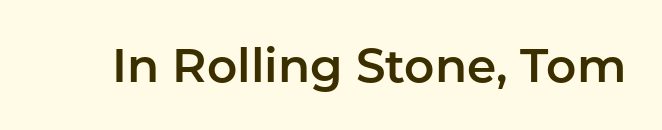
{"serif": "no", "italic": "no", "width": "normal", "stroke_contrast": "low", "x_height": "medium", "monospaced": "no", "underline": "no", "letter_spacing": "normal", "letter_spacing_em": 0.0, "glyph_px": 47}
